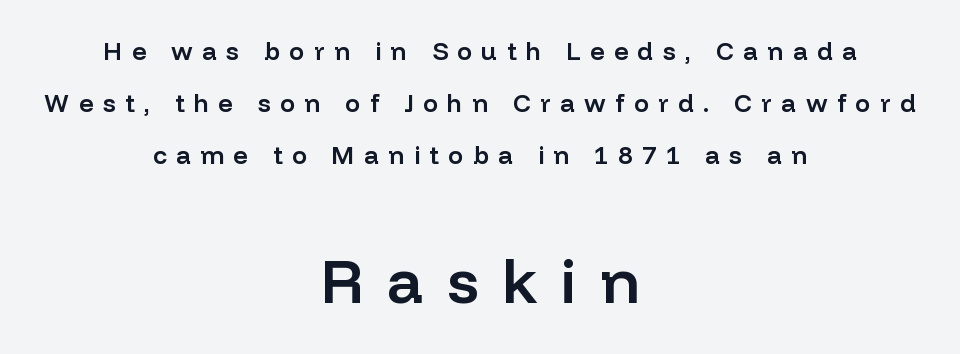
When letters stand straight like this, we call the style roman or upright. Check where the strokes stop: nothing finishes them off — pure sans. Lines of text with bare space underneath. Size contrast runs from small at the top to large at the bottom.
